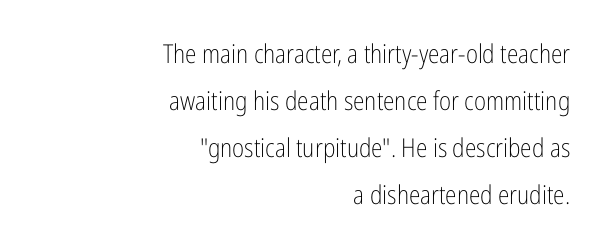
The image shows 26 px text type, upright; set right-aligned, line spacing 1.81x, normal letter spacing, not underlined.
